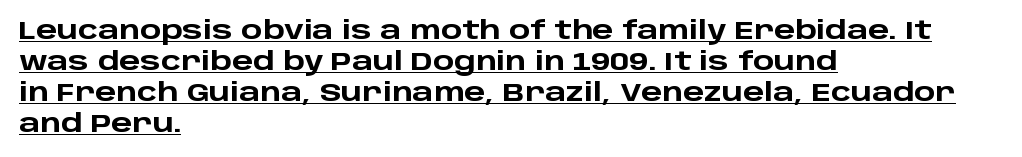
Q: Is the text bold? A: Yes.
Q: Is the text italic (slanted)? A: No, it is upright.
Q: Is the text underlined? A: Yes.
Q: How is the paragraph aligned? A: Left-aligned.
Q: Is the spacing between letters normal or unusually wide? A: Normal.
